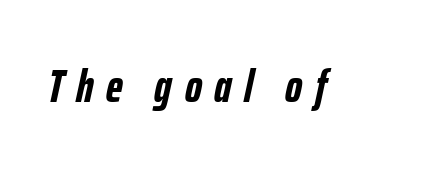
{"italic": "yes", "lean": "right", "slant_degrees": 12, "bold": "yes", "weight": "semibold", "width": "condensed", "stroke_contrast": "low", "x_height": "medium", "monospaced": "no", "underline": "no", "letter_spacing": "wide", "letter_spacing_em": 0.27, "glyph_px": 47}
